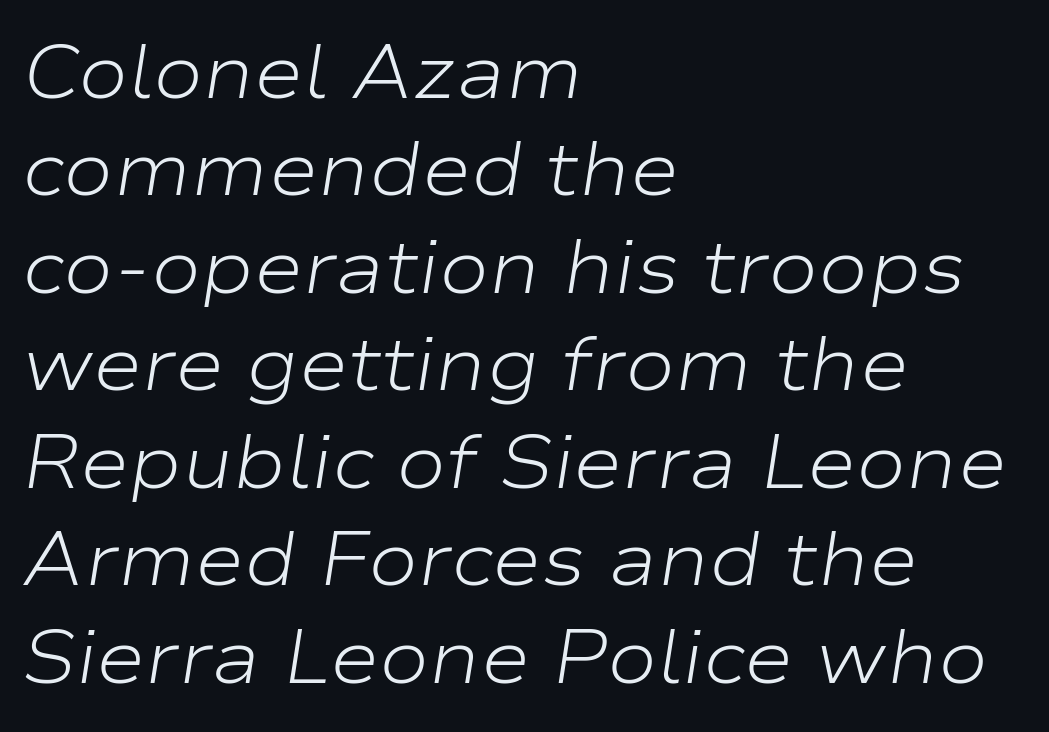
The image shows 75 px light, wide type, italic (leaning right); set left-aligned, normal line spacing (1.3x), normal letter spacing, not underlined; low stroke contrast and a medium x-height.
